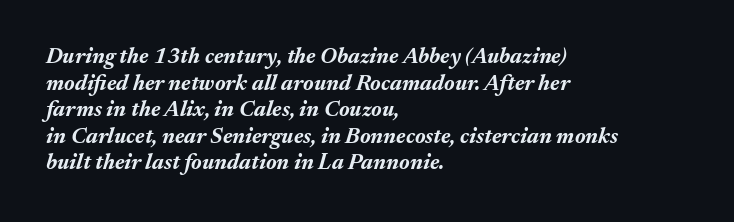
Slant detected: the letters are inclined. You'd pick this weight for a headline — it's a proper bold. These lines stack with their left ends in a neat column. The type is set solid horizontally, with unmodified tracking. The words here are not underlined.
